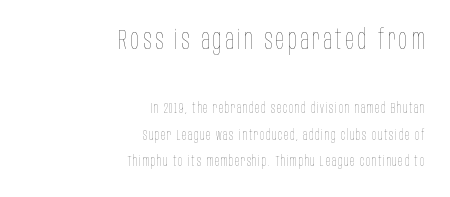
{"italic": "no", "bold": "no", "weight": "thin", "width": "condensed", "stroke_contrast": "low", "x_height": "large", "monospaced": "no", "underline": "no", "align": "right", "line_spacing_ratio": 1.89, "larger_block": "first", "size_ratio": 2.0, "glyph_px": 28}
